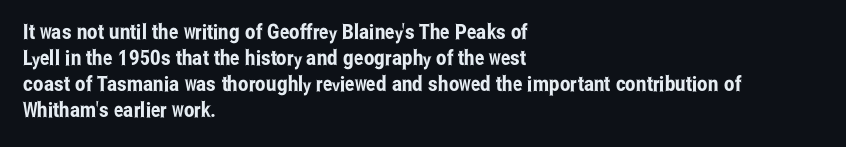
Q: Is the text italic (slanted)? A: No, it is upright.
Q: Is the text underlined? A: No.
Q: How is the paragraph aligned? A: Left-aligned.
Q: Is the spacing between letters normal or unusually wide? A: Normal.
